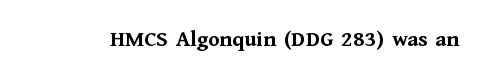
{"italic": "no", "bold": "yes", "underline": "no", "letter_spacing": "normal", "letter_spacing_em": 0.0, "glyph_px": 23}
